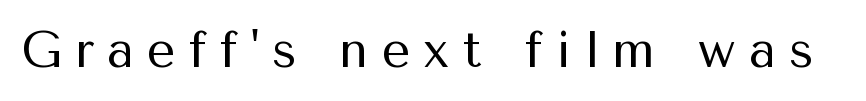
This rendering employs a face without finishing strokes, i.e., a sans-serif. Think of a printed novel: that variable character pitch is what you see here. The baseline area is clear. The font's upright variant was chosen for this text. How are the letters spaced? Widely, with obvious added tracking.
